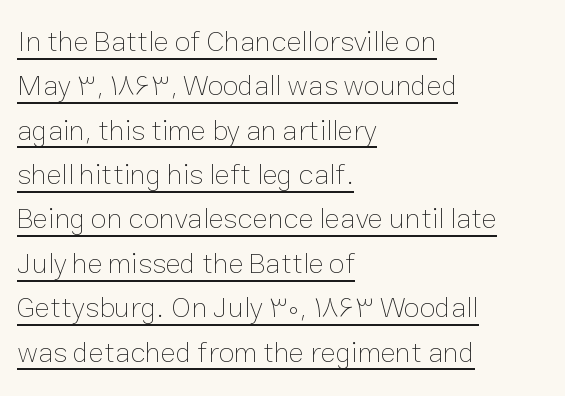
The image shows 29 px thin type, upright; set left-aligned, normal line spacing (1.53x), normal letter spacing, underlined; low stroke contrast and a medium x-height.
